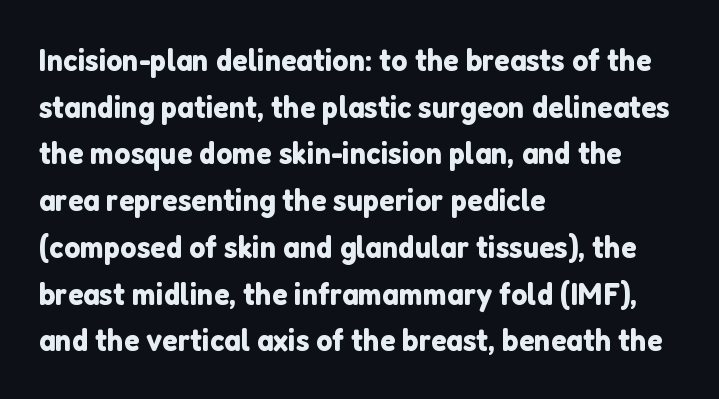
{"serif": "no", "italic": "no", "width": "normal", "stroke_contrast": "low", "x_height": "medium", "monospaced": "no", "underline": "no", "align": "left", "line_spacing": "normal", "line_spacing_ratio": 1.46, "letter_spacing": "normal", "letter_spacing_em": 0.0, "glyph_px": 32}
